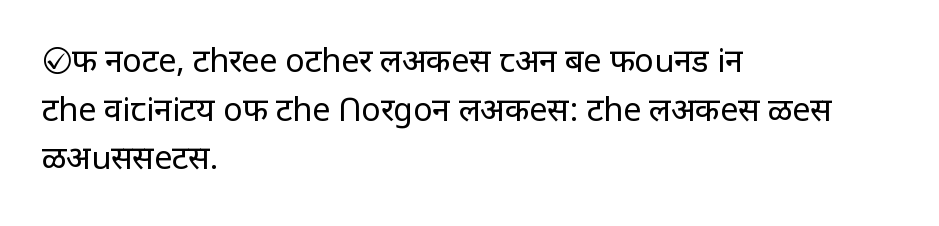
The image shows 32 px regular-weight sans-serif type, upright; set left-aligned, normal line spacing (1.52x), normal letter spacing, not underlined; low stroke contrast and a large x-height.
